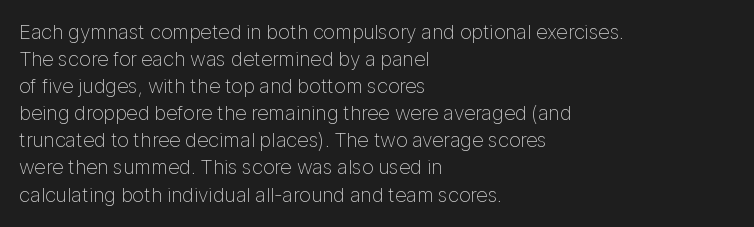
{"italic": "no", "bold": "no", "underline": "no", "align": "left", "line_spacing": "normal", "line_spacing_ratio": 1.29, "letter_spacing": "normal", "letter_spacing_em": 0.0, "glyph_px": 21}
